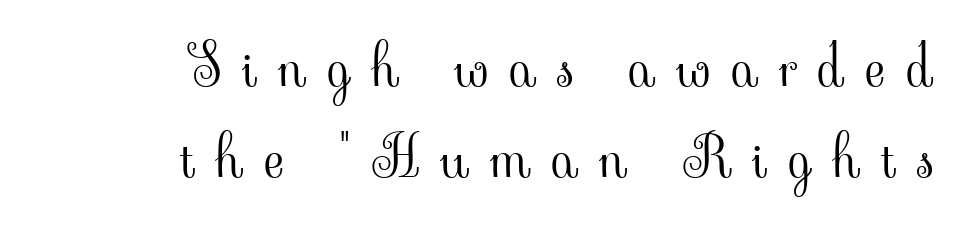
{"serif": "yes", "italic": "no", "bold": "no", "weight": "light", "width": "normal", "stroke_contrast": "low", "x_height": "small", "monospaced": "no", "underline": "no", "align": "right", "line_spacing": "normal", "line_spacing_ratio": 1.63, "letter_spacing": "wide", "letter_spacing_em": 0.37, "glyph_px": 56}
